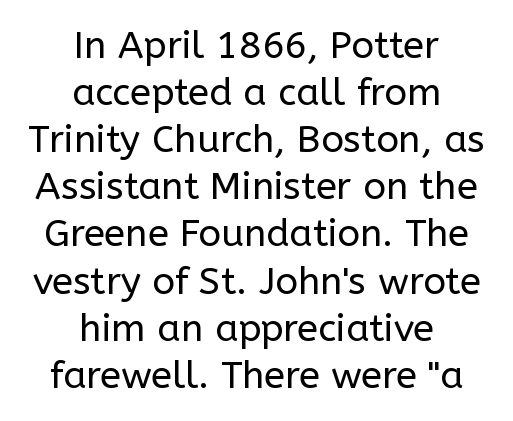
{"serif": "no", "italic": "no", "bold": "no", "weight": "regular", "width": "normal", "stroke_contrast": "low", "x_height": "medium", "monospaced": "no", "underline": "no", "align": "center", "line_spacing_ratio": 1.24, "letter_spacing": "normal", "letter_spacing_em": 0.0, "glyph_px": 38}
